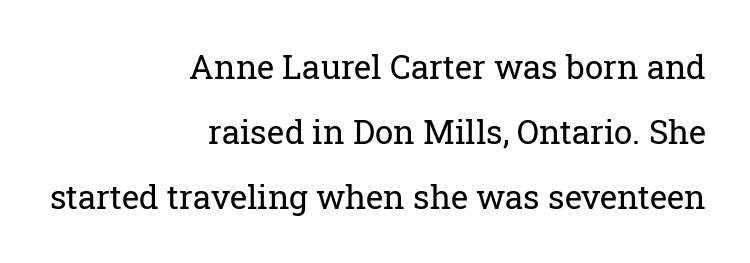
The image shows 33 px regular-weight serif type, upright; set right-aligned, loose line spacing (1.97x), normal letter spacing, not underlined; low stroke contrast and a medium x-height.
